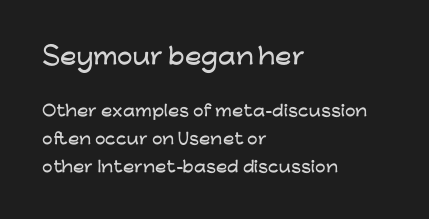
{"italic": "no", "underline": "no", "align": "left", "line_spacing_ratio": 1.88, "letter_spacing": "normal", "letter_spacing_em": 0.0, "larger_block": "first", "size_ratio": 1.47, "glyph_px": 22}
